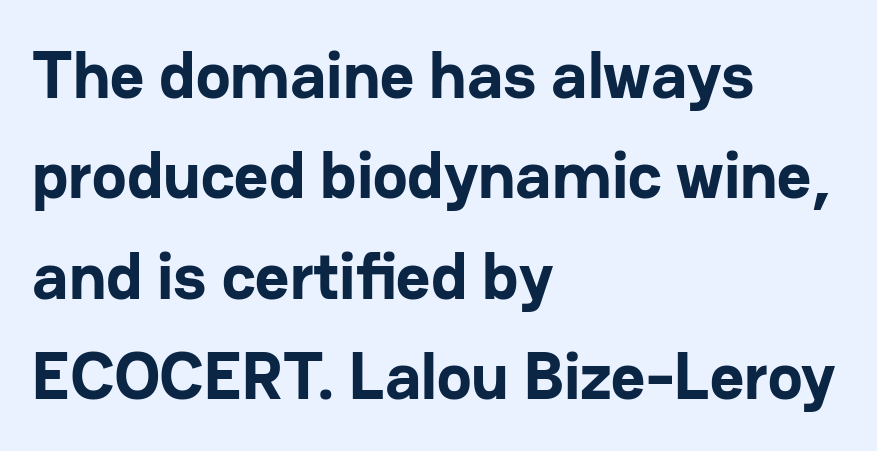
Q: Is the text bold? A: Yes.
Q: Is the text italic (slanted)? A: No, it is upright.
Q: Is the typeface a serif or a sans-serif typeface? A: Sans-serif.
Q: Is the text underlined? A: No.
Q: How is the paragraph aligned? A: Left-aligned.
Q: Is the spacing between letters normal or unusually wide? A: Normal.
Q: Is the spacing between lines tight, normal or loose? A: Normal.
Q: Width (condensed, normal, or wide)? A: Normal.
Q: Stroke contrast? A: Low.
Q: x-height? A: Medium.
Q: Monospaced? A: No.
